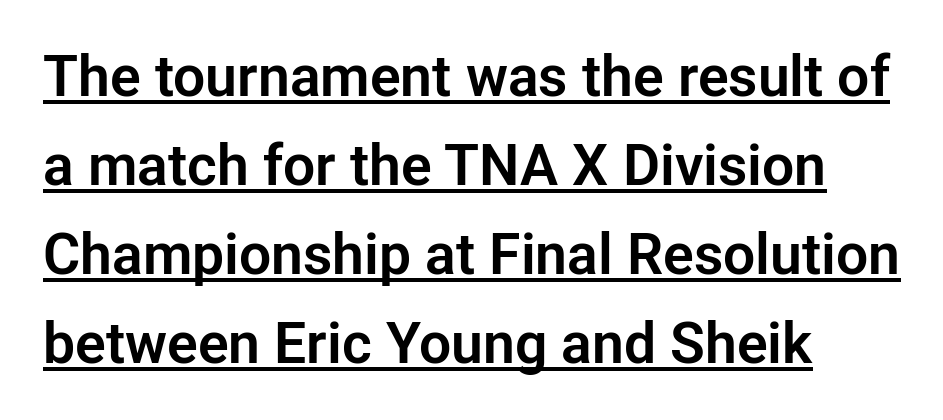
The image shows 57 px sans-serif type, upright; set left-aligned, normal line spacing (1.56x), normal letter spacing, underlined; low stroke contrast and a medium x-height.
